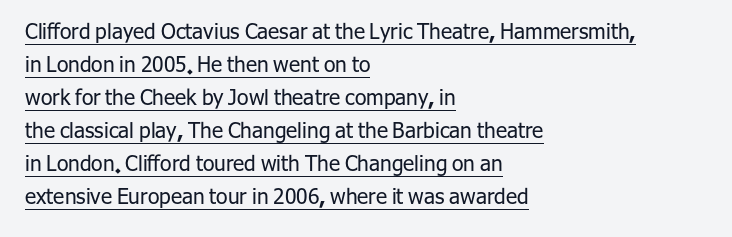
The image shows 21 px text type, upright; set left-aligned, normal line spacing (1.57x), normal letter spacing, underlined.
